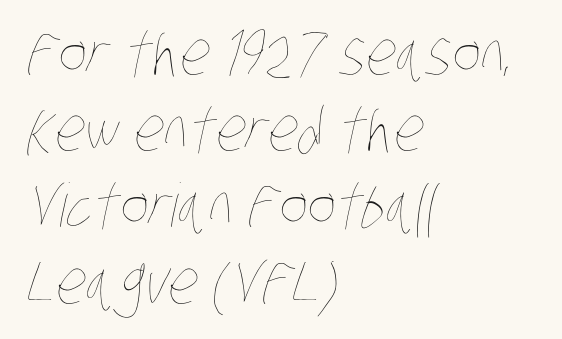
Underlining? Definitely not there. Do the characters align in a grid? No, the font is proportional. Stems and bowls with no extra thickness — not bold. Regular leading. In CSS terms this would be text-align: left. Here the glyphs are tracked normally, forming tight word shapes.
